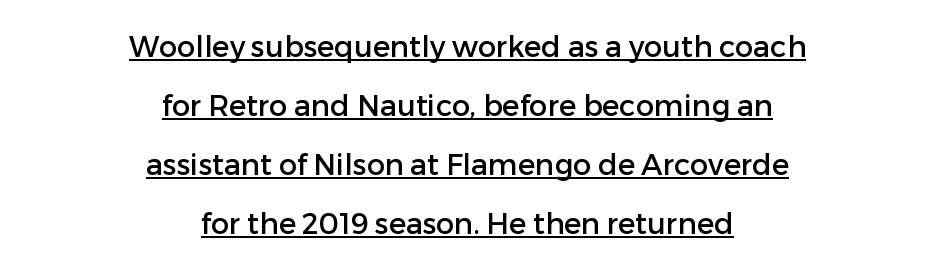
The image shows 29 px sans-serif type, upright; set centered, loose line spacing (2.04x), normal letter spacing, underlined; low stroke contrast and a medium x-height.
